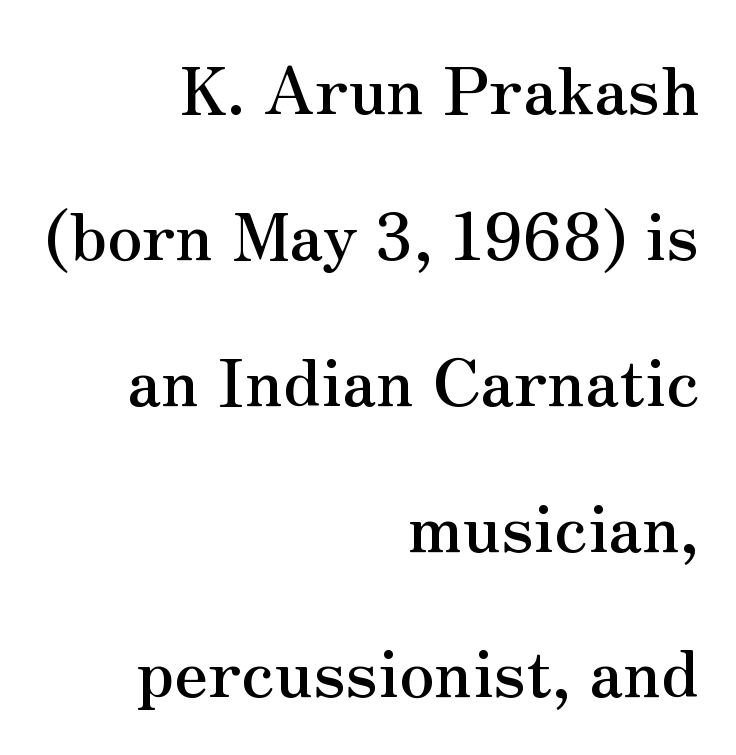
Q: Is the text italic (slanted)? A: No, it is upright.
Q: Is the typeface a serif or a sans-serif typeface? A: Serif.
Q: Is the text underlined? A: No.
Q: How is the paragraph aligned? A: Right-aligned.
Q: Is the spacing between letters normal or unusually wide? A: Normal.
Q: Is the spacing between lines tight, normal or loose? A: Loose.
Q: Width (condensed, normal, or wide)? A: Normal.
Q: Stroke contrast? A: Medium.
Q: x-height? A: Small.
Q: Monospaced? A: No.
